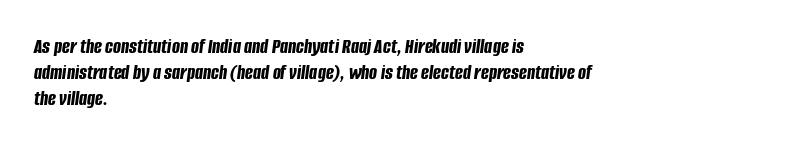
{"italic": "yes", "lean": "right", "slant_degrees": 8, "bold": "yes", "underline": "no", "align": "left", "line_spacing_ratio": 1.24, "letter_spacing": "normal", "letter_spacing_em": 0.0, "glyph_px": 21}
